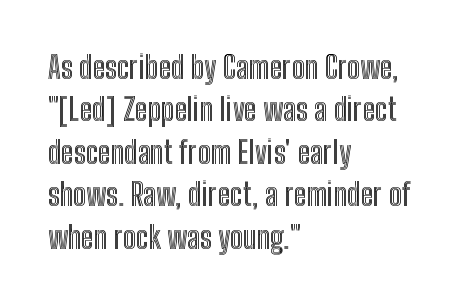
Q: Is the text italic (slanted)? A: No, it is upright.
Q: Is the text underlined? A: No.
Q: How is the paragraph aligned? A: Left-aligned.
Q: Is the spacing between letters normal or unusually wide? A: Normal.
Q: Is the spacing between lines tight, normal or loose? A: Normal.
Q: Width (condensed, normal, or wide)? A: Condensed.
Q: x-height? A: Medium.
Q: Monospaced? A: No.
